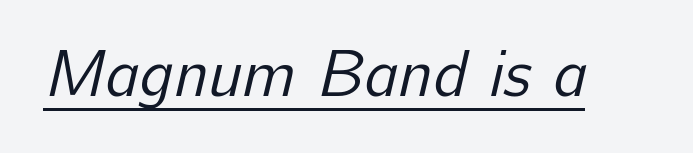
Q: Is the text bold? A: No.
Q: Is the typeface a serif or a sans-serif typeface? A: Sans-serif.
Q: Is the text underlined? A: Yes.
Q: Is the spacing between letters normal or unusually wide? A: Normal.
Q: Width (condensed, normal, or wide)? A: Normal.
Q: Stroke contrast? A: Low.
Q: x-height? A: Medium.
Q: Monospaced? A: No.
